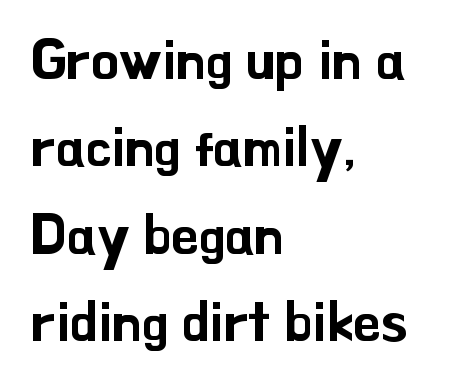
Q: Is the text italic (slanted)? A: No, it is upright.
Q: Is the typeface a serif or a sans-serif typeface? A: Sans-serif.
Q: Is the text underlined? A: No.
Q: How is the paragraph aligned? A: Left-aligned.
Q: Is the spacing between letters normal or unusually wide? A: Normal.
Q: Is the spacing between lines tight, normal or loose? A: Normal.
Q: Width (condensed, normal, or wide)? A: Normal.
Q: Stroke contrast? A: Low.
Q: x-height? A: Small.
Q: Monospaced? A: No.
